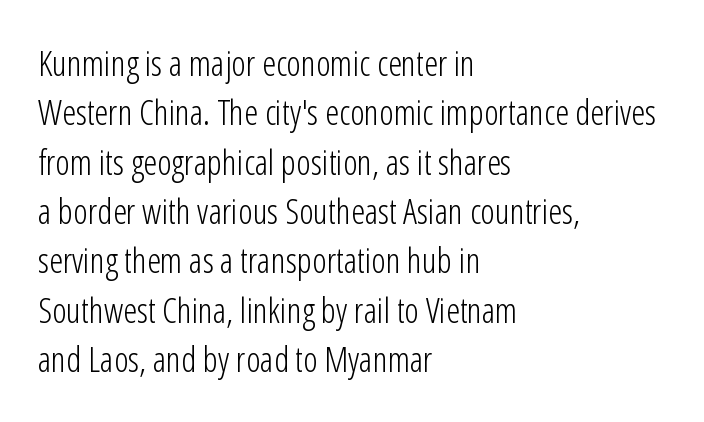
The image shows 35 px light, condensed sans-serif type, upright; set left-aligned, normal line spacing (1.41x), normal letter spacing, not underlined; low stroke contrast and a medium x-height.
